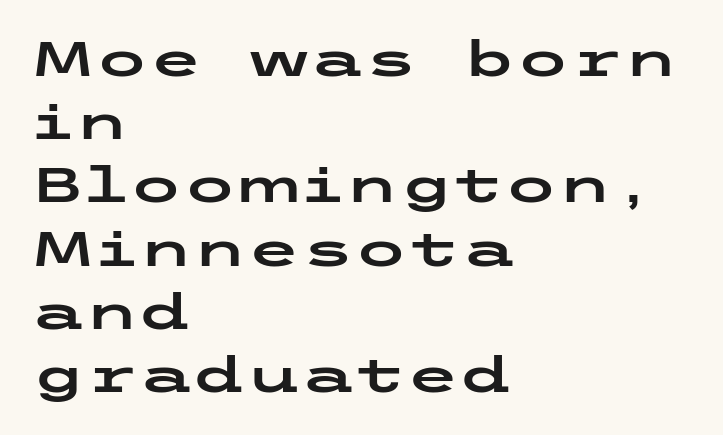
Horizontal alignment here is leftward, the default for most running prose. Any mark beneath the type? The region is blank. Italic? Not at all — the glyphs are vertical. Leading matches the norm, producing a regular column.
